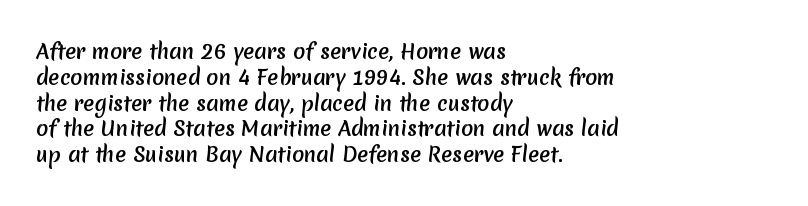
The lines are quadded left. Students, note that the glyphs here touch the page at normal intervals. The zone under the glyphs is completely vacant. The lines sit at an ordinary, default distance from one another.
